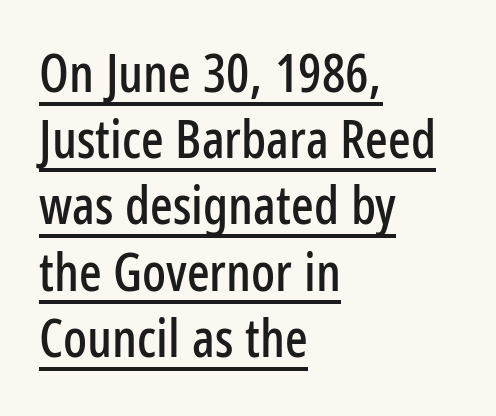
Q: Is the text italic (slanted)? A: No, it is upright.
Q: Is the typeface a serif or a sans-serif typeface? A: Sans-serif.
Q: Is the text underlined? A: Yes.
Q: How is the paragraph aligned? A: Left-aligned.
Q: Is the spacing between letters normal or unusually wide? A: Normal.
Q: Is the spacing between lines tight, normal or loose? A: Normal.
Q: Width (condensed, normal, or wide)? A: Condensed.
Q: Stroke contrast? A: Low.
Q: x-height? A: Medium.
Q: Monospaced? A: No.
